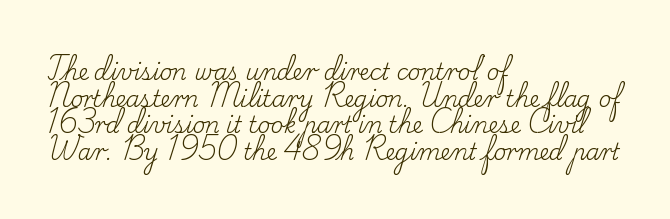
The face used here is rendered with its standard letterfit. The rag falls on the right side of this text block. The typeface has the unassuming heft of standard copy or less.
